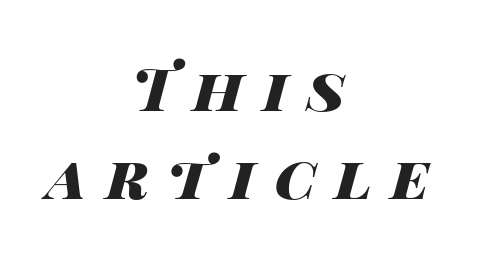
Horizontal bands of white between lines are of average thickness. The space directly below the letters is spotless. Caption: multi-line text, centered on the measure. Bold? Absolutely — the strokes are thick and heavy. Posture: slanted.
